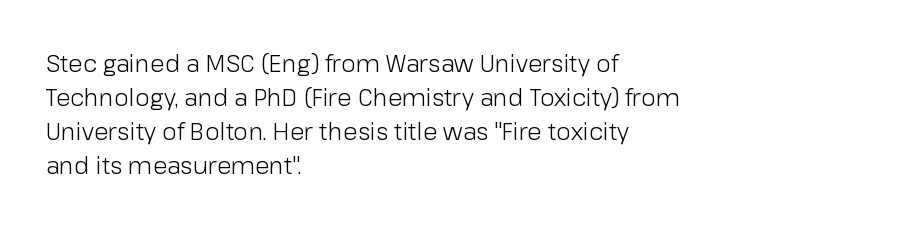
The image shows 24 px text type, upright; set left-aligned, normal line spacing (1.42x), normal letter spacing, not underlined.
